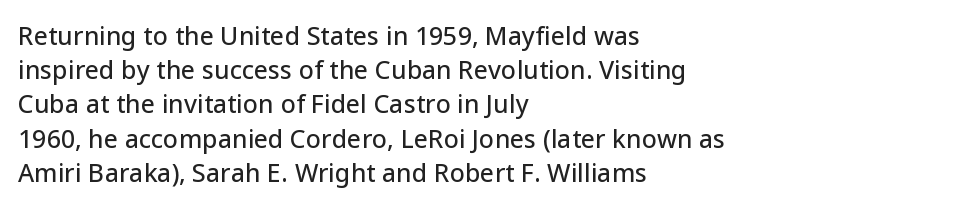
The image shows 25 px text type, upright; set left-aligned, normal line spacing (1.37x), normal letter spacing, not underlined.
